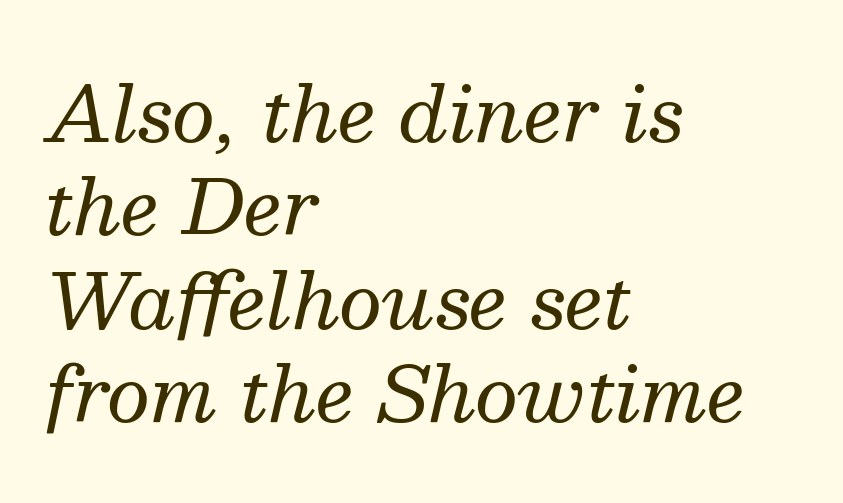
The image shows 76 px regular-weight serif type, italic (leaning right); set left-aligned, line spacing 1.23x, normal letter spacing, not underlined; medium stroke contrast and a medium x-height.
